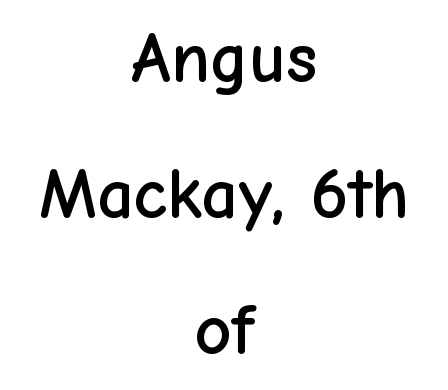
{"serif": "no", "italic": "no", "width": "normal", "stroke_contrast": "low", "x_height": "medium", "monospaced": "no", "underline": "no", "align": "center", "line_spacing_ratio": 1.89, "letter_spacing": "normal", "letter_spacing_em": 0.0, "glyph_px": 72}
